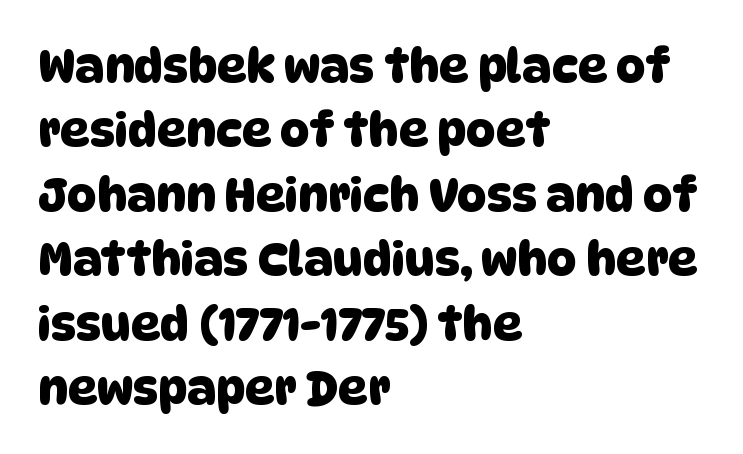
Q: Is the typeface a serif or a sans-serif typeface? A: Sans-serif.
Q: Is the text underlined? A: No.
Q: How is the paragraph aligned? A: Left-aligned.
Q: Is the spacing between letters normal or unusually wide? A: Normal.
Q: Is the spacing between lines tight, normal or loose? A: Normal.
Q: Width (condensed, normal, or wide)? A: Normal.
Q: Stroke contrast? A: Low.
Q: x-height? A: Large.
Q: Monospaced? A: No.
